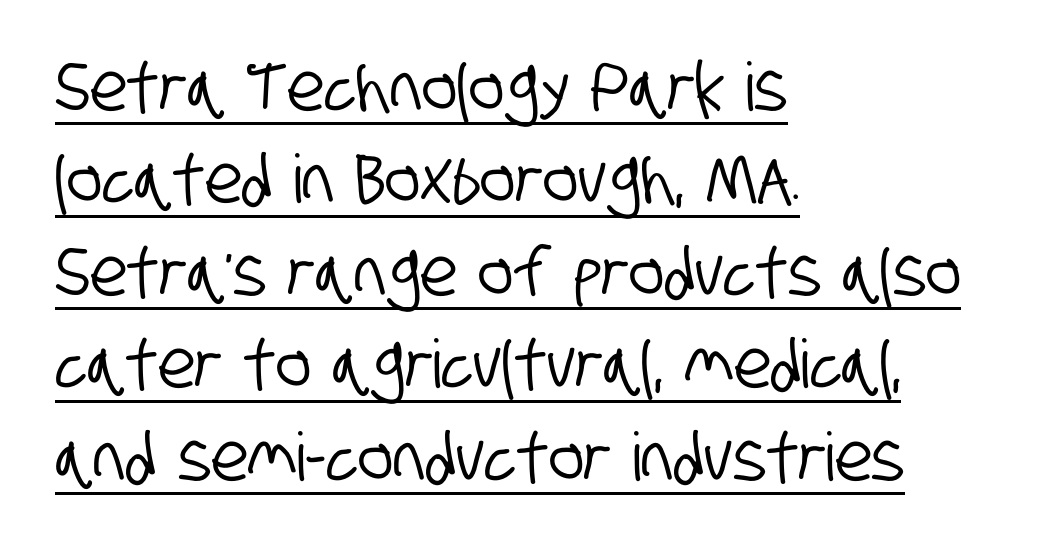
{"serif": "no", "width": "condensed", "stroke_contrast": "low", "x_height": "large", "monospaced": "no", "underline": "yes", "align": "left", "line_spacing": "normal", "line_spacing_ratio": 1.38, "letter_spacing": "normal", "letter_spacing_em": 0.0, "glyph_px": 67}
